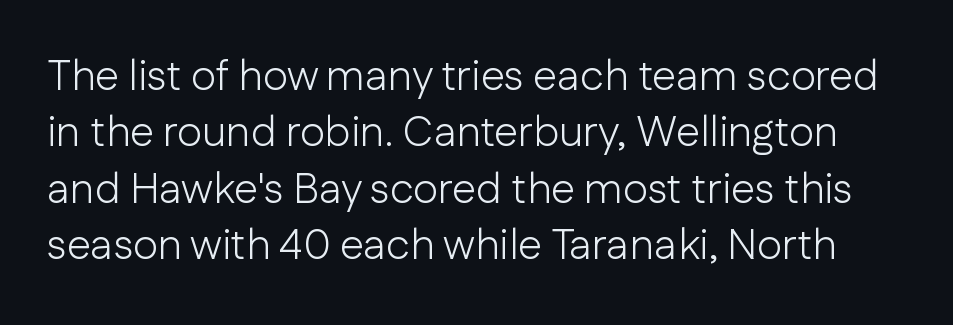
{"serif": "no", "italic": "no", "bold": "no", "weight": "light", "width": "normal", "stroke_contrast": "low", "x_height": "medium", "monospaced": "no", "underline": "no", "line_spacing": "normal", "line_spacing_ratio": 1.31, "letter_spacing": "normal", "letter_spacing_em": 0.0, "glyph_px": 43}
